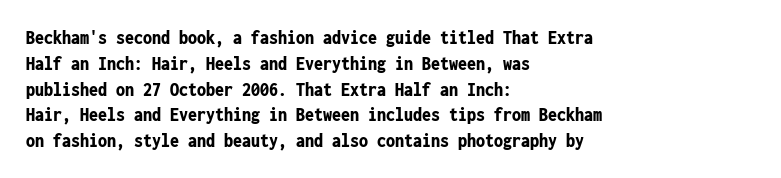
A typesetter would call this zero additional tracking. A classic flush-left, rag-right setting is used for this passage. The letters stand upright; this is a roman face. The glyphs are unaccompanied by any horizontal stroke below them. Line spacing here is normal.
